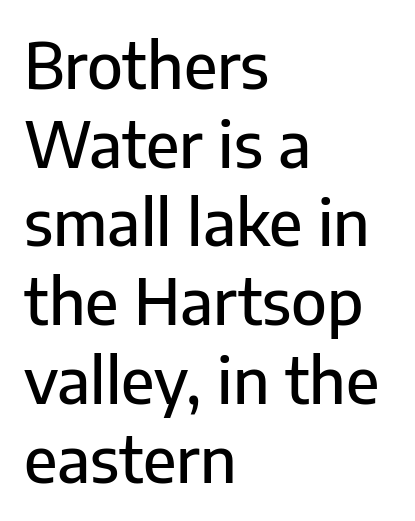
{"serif": "no", "italic": "no", "width": "normal", "stroke_contrast": "low", "x_height": "medium", "monospaced": "no", "underline": "no", "align": "left", "line_spacing": "normal", "line_spacing_ratio": 1.25, "letter_spacing": "normal", "letter_spacing_em": 0.0, "glyph_px": 63}
